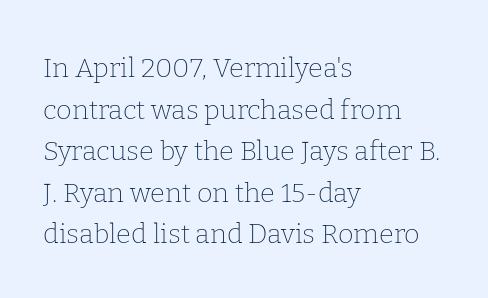
Q: Is the text bold? A: No.
Q: Is the text italic (slanted)? A: No, it is upright.
Q: Is the text underlined? A: No.
Q: How is the paragraph aligned? A: Left-aligned.
Q: Is the spacing between letters normal or unusually wide? A: Normal.
Q: Is the spacing between lines tight, normal or loose? A: Normal.
